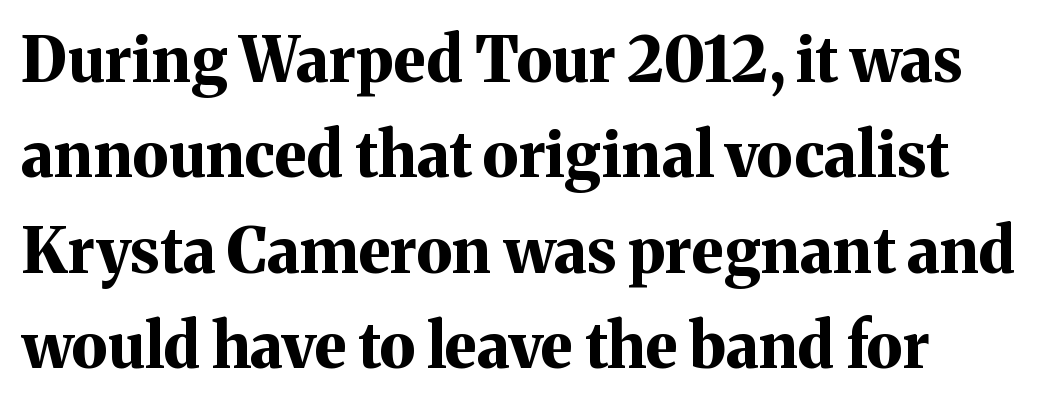
Q: Is the text bold? A: Yes.
Q: Is the text italic (slanted)? A: No, it is upright.
Q: Is the typeface a serif or a sans-serif typeface? A: Serif.
Q: Is the text underlined? A: No.
Q: Is the spacing between letters normal or unusually wide? A: Normal.
Q: Is the spacing between lines tight, normal or loose? A: Normal.
Q: Width (condensed, normal, or wide)? A: Normal.
Q: Stroke contrast? A: Medium.
Q: x-height? A: Medium.
Q: Monospaced? A: No.
